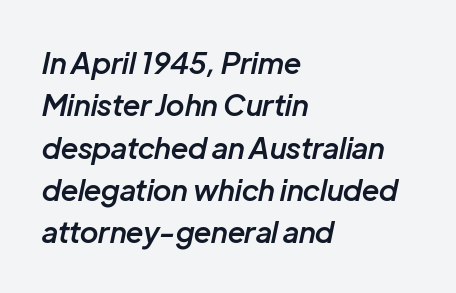
{"italic": "yes", "lean": "right", "slant_degrees": 12, "bold": "semi", "weight": "semibold", "width": "normal", "stroke_contrast": "low", "x_height": "medium", "monospaced": "no", "underline": "no", "align": "left", "line_spacing": "normal", "line_spacing_ratio": 1.46, "letter_spacing": "normal", "letter_spacing_em": 0.0, "glyph_px": 29}
